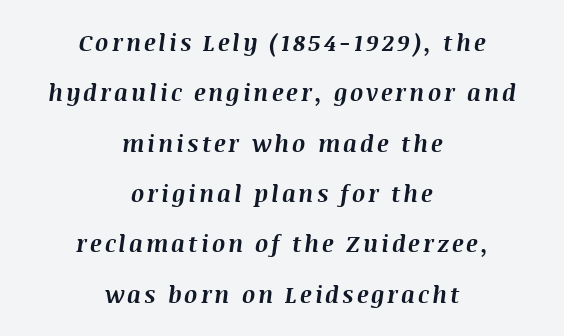
{"italic": "yes", "lean": "right", "slant_degrees": 8, "bold": "yes", "underline": "no", "align": "center", "line_spacing": "loose", "line_spacing_ratio": 2.19, "glyph_px": 23}
